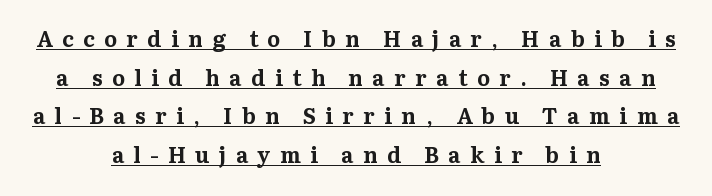
The image shows 22 px bold type, upright; set centered, line spacing 1.76x, unusually wide letter spacing (+0.43 em), underlined.
